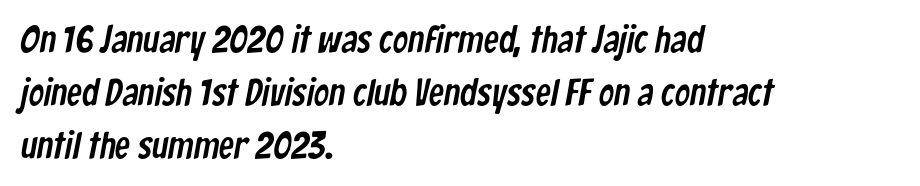
The passage shown is typed in a proportional face where columns would drift. This sample uses plain, unmodified letter spacing. Interline gaps are of average width in this sample. The compositor pushed each line to the left boundary. Stroke terminals: plain, sans-serif. Honestly, there is no underline to notice here at all.
